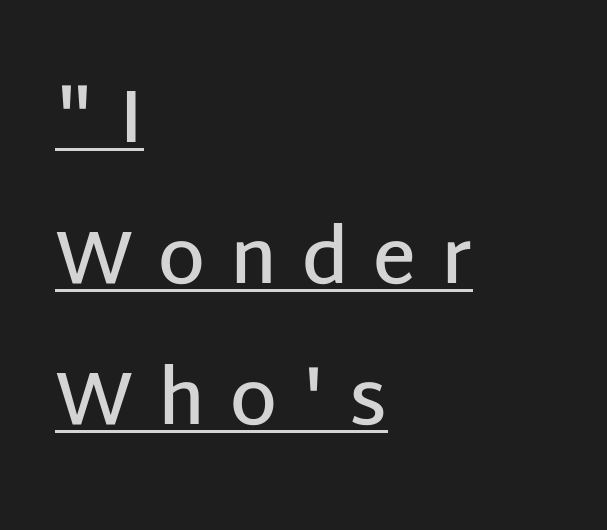
The axis of the letterforms is exactly vertical. This sample uses a sans-serif face. Line starts are locked; line ends wander. Emphasis by weight is partial: semibold. Somebody hit Ctrl+U on this one — the words are underlined.
